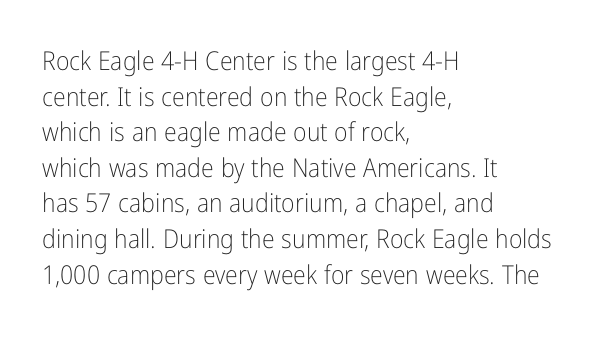
{"italic": "no", "bold": "no", "underline": "no", "align": "left", "line_spacing": "normal", "line_spacing_ratio": 1.37, "letter_spacing": "normal", "letter_spacing_em": 0.0, "glyph_px": 26}
